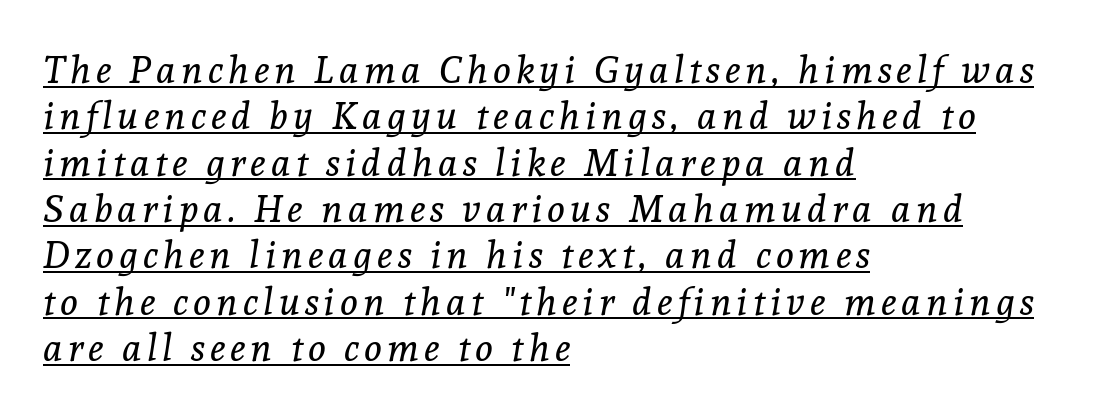
{"serif": "yes", "italic": "yes", "lean": "right", "slant_degrees": 8, "bold": "no", "weight": "regular", "width": "normal", "x_height": "medium", "monospaced": "no", "underline": "yes", "align": "left", "line_spacing_ratio": 1.22, "glyph_px": 38}
